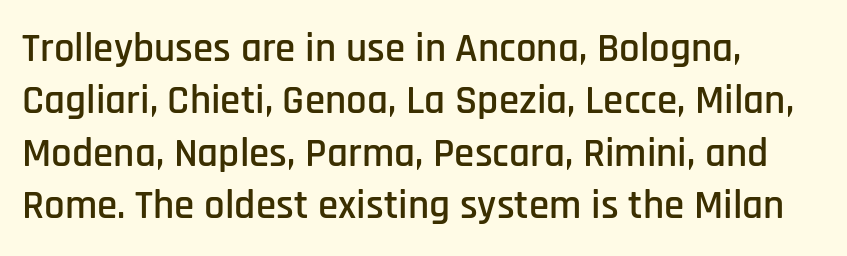
{"serif": "no", "italic": "no", "width": "condensed", "stroke_contrast": "low", "x_height": "large", "monospaced": "no", "underline": "no", "align": "left", "line_spacing": "normal", "line_spacing_ratio": 1.28, "letter_spacing": "normal", "letter_spacing_em": 0.0, "glyph_px": 41}
